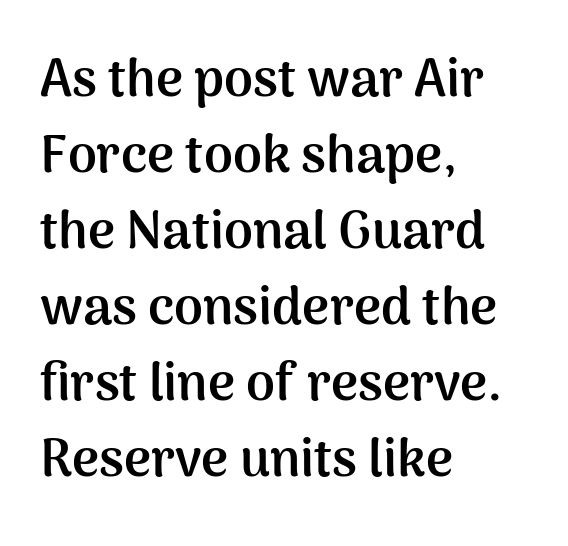
Thick stems and heavy bowls — unmistakably bold. You could not count columns in this text — the font is proportionally spaced. Normally led — the rows are evenly, conventionally spaced. The space beneath each line is pristine and unruled. The letters sit at their default tracking, neither squeezed nor spread. Is the block centered? No — it sits flush against the left margin.
